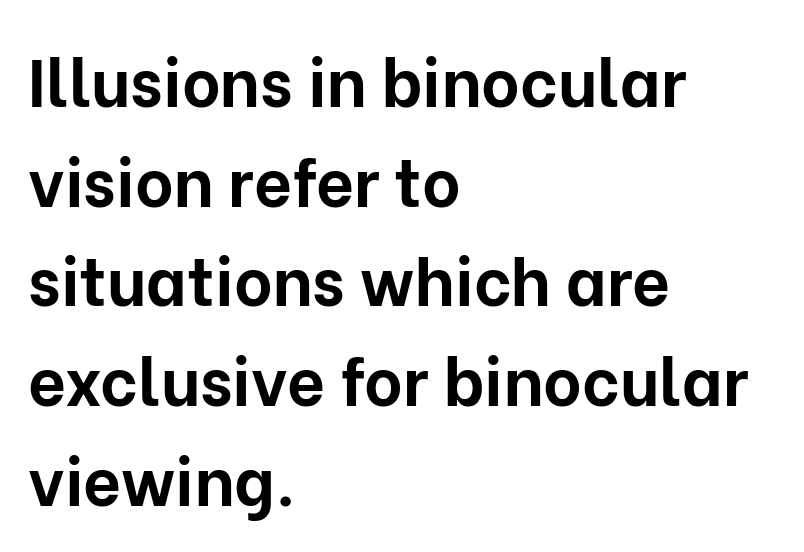
{"serif": "no", "italic": "no", "bold": "yes", "weight": "bold", "width": "normal", "stroke_contrast": "low", "x_height": "medium", "monospaced": "no", "underline": "no", "align": "left", "line_spacing": "normal", "line_spacing_ratio": 1.51, "letter_spacing": "normal", "letter_spacing_em": 0.0, "glyph_px": 66}
